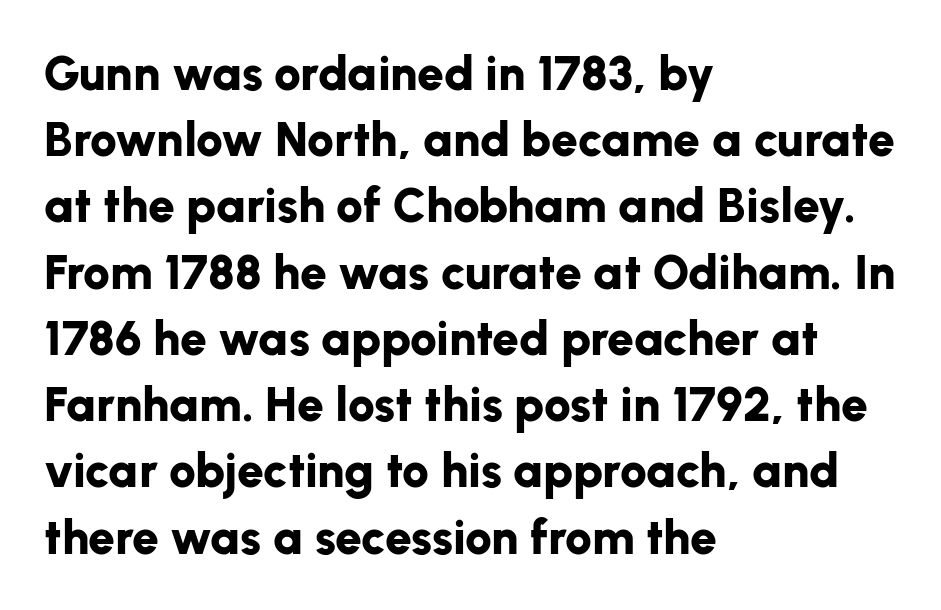
{"serif": "no", "italic": "no", "bold": "yes", "weight": "bold", "width": "normal", "stroke_contrast": "low", "x_height": "medium", "monospaced": "no", "underline": "no", "align": "left", "line_spacing": "normal", "line_spacing_ratio": 1.38, "letter_spacing": "normal", "letter_spacing_em": 0.0, "glyph_px": 48}
